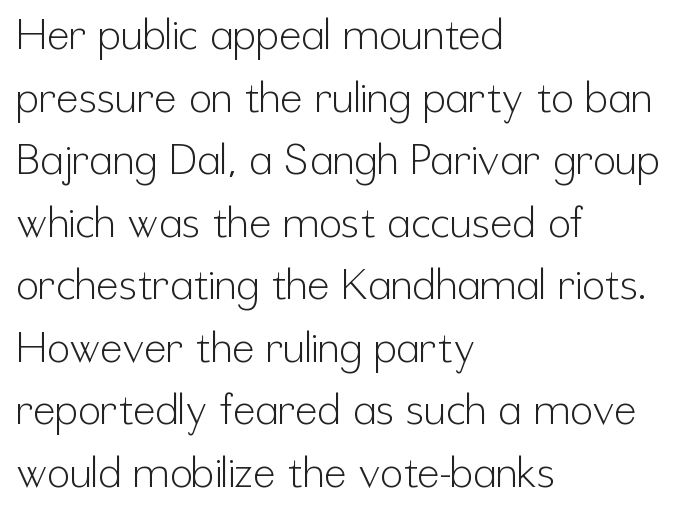
Q: Is the text bold? A: No.
Q: Is the text italic (slanted)? A: No, it is upright.
Q: Is the typeface a serif or a sans-serif typeface? A: Sans-serif.
Q: Is the text underlined? A: No.
Q: How is the paragraph aligned? A: Left-aligned.
Q: Is the spacing between letters normal or unusually wide? A: Normal.
Q: Is the spacing between lines tight, normal or loose? A: Normal.
Q: Width (condensed, normal, or wide)? A: Condensed.
Q: Stroke contrast? A: Low.
Q: x-height? A: Medium.
Q: Monospaced? A: No.
